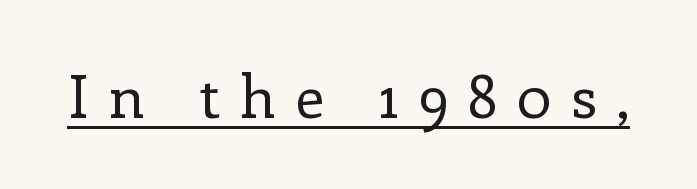
{"serif": "yes", "italic": "no", "bold": "no", "weight": "regular", "width": "normal", "stroke_contrast": "low", "x_height": "medium", "monospaced": "no", "underline": "yes", "letter_spacing": "wide", "letter_spacing_em": 0.34, "glyph_px": 58}
